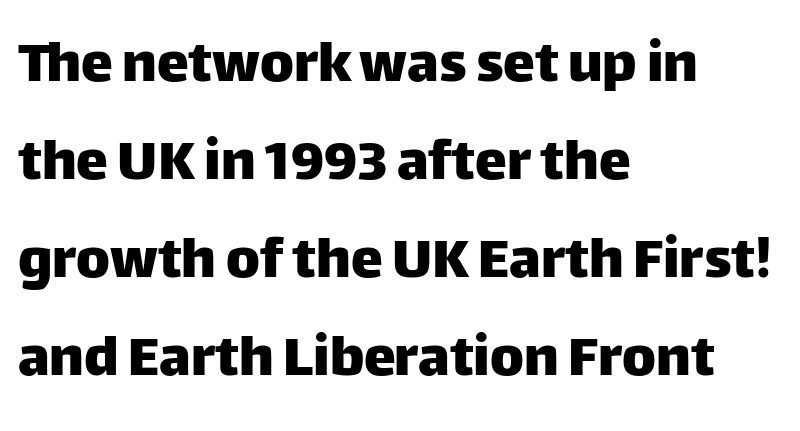
The image shows 64 px sans-serif type, upright; set left-aligned, normal line spacing (1.53x), normal letter spacing, not underlined; low stroke contrast and a large x-height.
